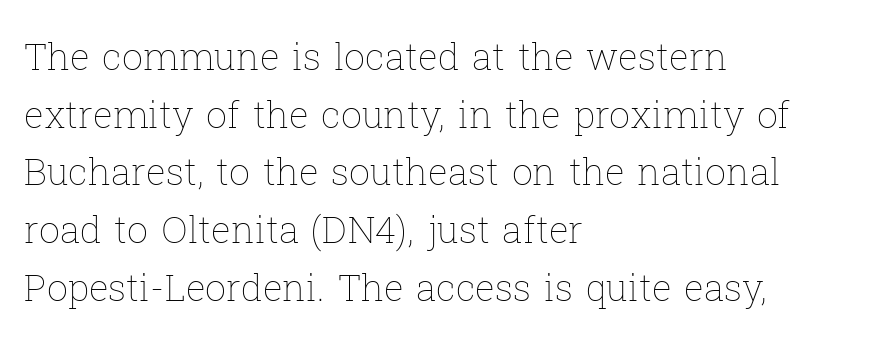
Teacher's note: observe the even left margin — that is flush-left alignment. The glyphs are unaccompanied by any horizontal stroke below them. Rows of type keep a routine distance in the vertical direction. Every stem runs plumb, perpendicular to the baseline. Think of a printed novel: that variable character pitch is what you see here. Stroke thickness stays within the range of a standard reading face or lighter.
